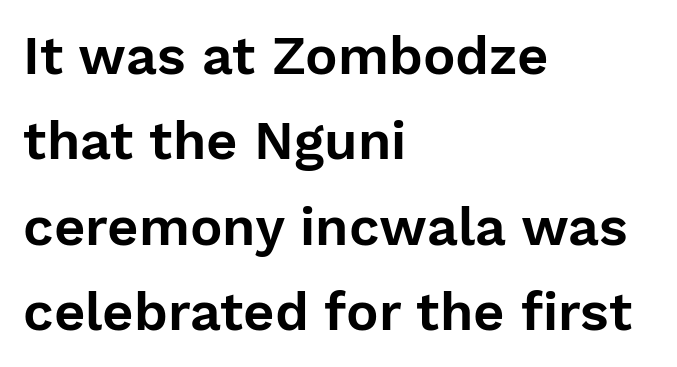
{"serif": "no", "italic": "no", "width": "normal", "stroke_contrast": "low", "x_height": "medium", "monospaced": "no", "underline": "no", "align": "left", "line_spacing": "normal", "line_spacing_ratio": 1.58, "letter_spacing": "normal", "letter_spacing_em": 0.0, "glyph_px": 54}
